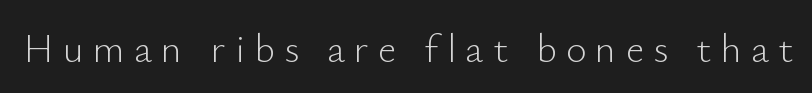
Every character sits straight up, as roman type does. Glyph-to-glyph distance is far greater than everyday printed text. Weight class: somewhere from thin through regular. Type style note: lacks serifs. Each letter keeps its own natural width here, so spacing adapts to shape.
